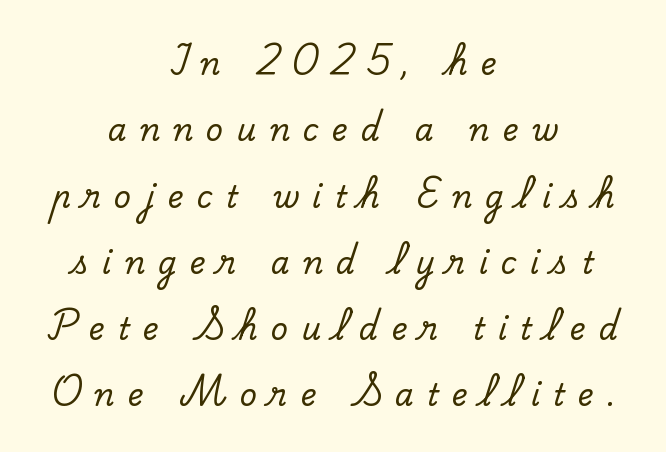
The image shows 30 px serif type; set centered, loose line spacing (2.21x), unusually wide letter spacing (+0.44 em), not underlined; low stroke contrast and a small x-height.
